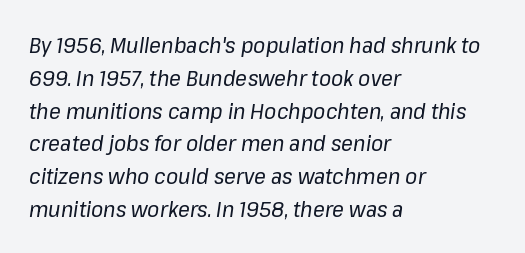
Q: Is the text bold? A: No.
Q: Is the text italic (slanted)? A: Yes, it leans right by about 8 degrees.
Q: Is the text underlined? A: No.
Q: How is the paragraph aligned? A: Left-aligned.
Q: Is the spacing between letters normal or unusually wide? A: Normal.
Q: Is the spacing between lines tight, normal or loose? A: Normal.
